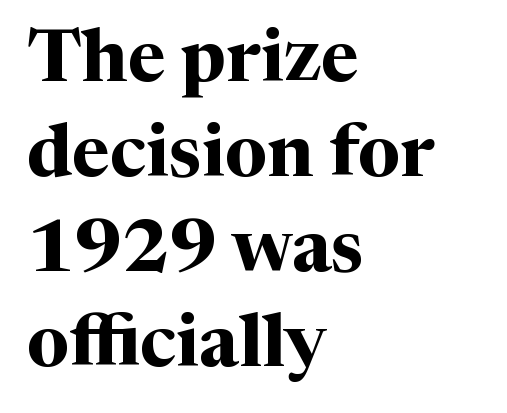
Does the weight exceed regular? Yes, all the way to bold. Typeset ragged right — the left edge is the straight one. Honestly, the row spacing looks completely unremarkable. When letters stand straight like this, we call the style roman or upright. The baseline area is clear.
